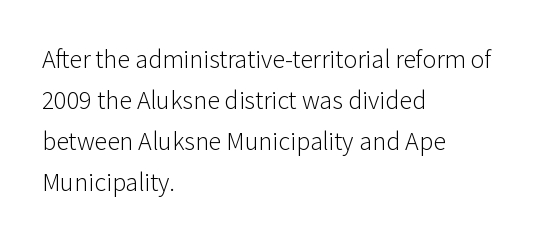
The words here are not underlined. Unbolded letterforms with no extra heft. Quick note: interline space is typical. These lines stack with their left ends in a neat column. Ordinary non-slanted type is in use. Here the glyphs are tracked normally, forming tight word shapes.
